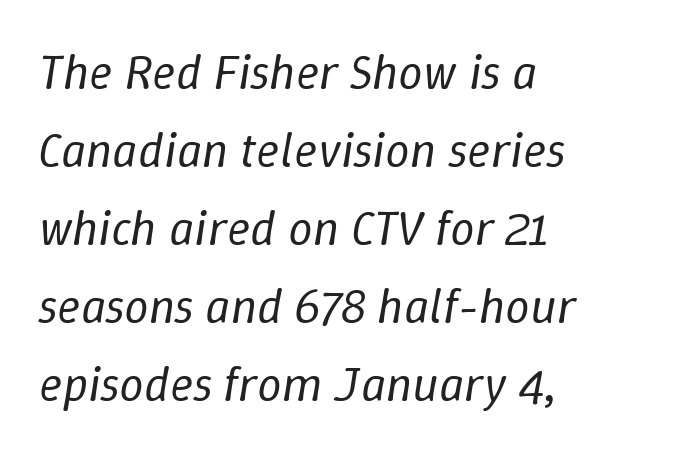
The image shows 49 px regular-weight type, italic (leaning right); set left-aligned, normal line spacing (1.59x), normal letter spacing, not underlined; low stroke contrast and a medium x-height.
